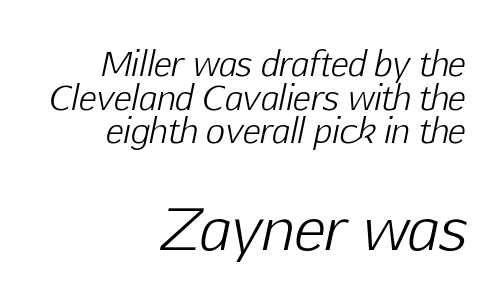
The passage shown is not bold in any degree. Top chunk: small. Bottom chunk: large. The text block is weighted toward the right margin, trailing off unevenly leftward. Does extra space separate the letters? No, they use regular spacing. These lines were composed using italics. Proportional: the letters do not fall into vertical columns.
